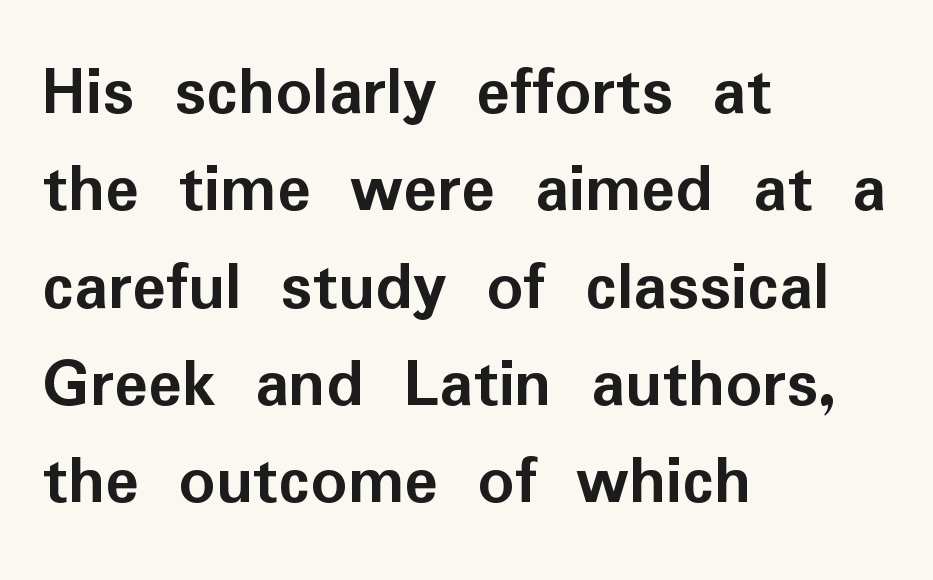
Q: Is the text bold? A: Yes.
Q: Is the text italic (slanted)? A: No, it is upright.
Q: Is the typeface a serif or a sans-serif typeface? A: Sans-serif.
Q: Is the text underlined? A: No.
Q: How is the paragraph aligned? A: Left-aligned.
Q: Is the spacing between letters normal or unusually wide? A: Normal.
Q: Is the spacing between lines tight, normal or loose? A: Normal.
Q: Width (condensed, normal, or wide)? A: Normal.
Q: Stroke contrast? A: Low.
Q: x-height? A: Medium.
Q: Monospaced? A: No.
